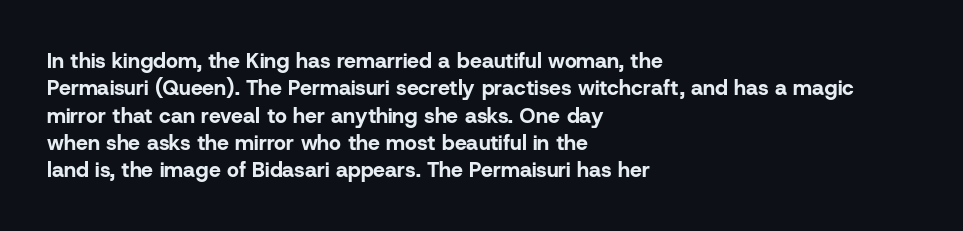
The rendering anchors every line to the left-hand side. This is the regular roman posture of the typeface. A normal amount of white space separates one row of letters from the next. The face used here is rendered with its standard letterfit. A clean baseline with only descenders dipping below it. The sample has been set heavy, in full bold.
